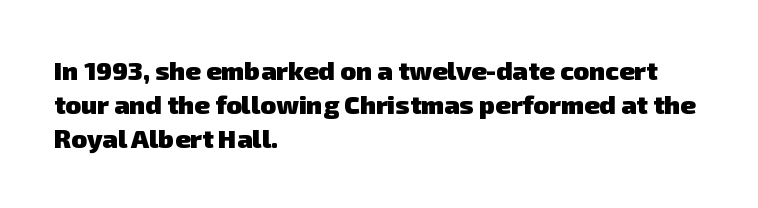
A bare baseline throughout the passage. A full-strength bold gives these letters their thick strokes. Glyph-to-glyph distance matches everyday printed text. The paragraph has a hard left edge and a soft right edge.
